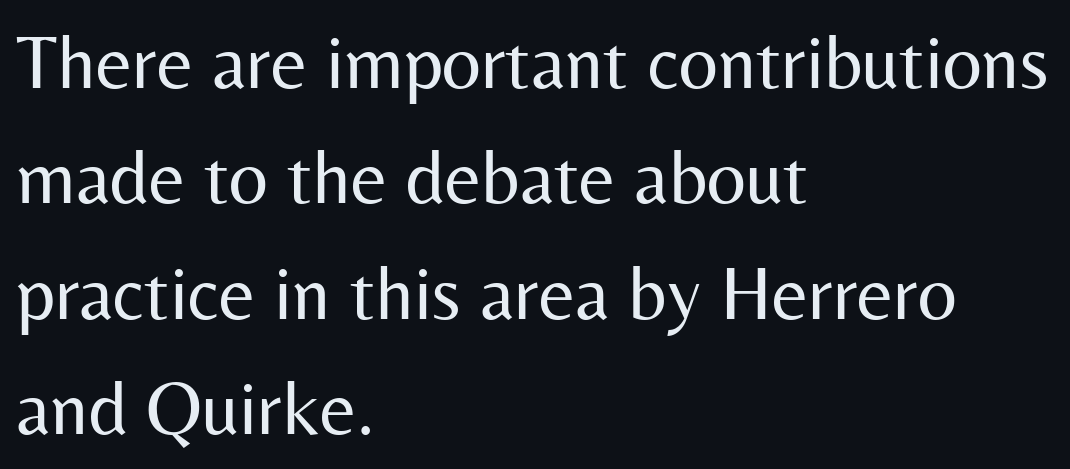
Q: Is the text bold? A: No.
Q: Is the text italic (slanted)? A: No, it is upright.
Q: Is the typeface a serif or a sans-serif typeface? A: Sans-serif.
Q: Is the text underlined? A: No.
Q: How is the paragraph aligned? A: Left-aligned.
Q: Is the spacing between letters normal or unusually wide? A: Normal.
Q: Is the spacing between lines tight, normal or loose? A: Normal.
Q: Width (condensed, normal, or wide)? A: Normal.
Q: Stroke contrast? A: Medium.
Q: x-height? A: Medium.
Q: Monospaced? A: No.
